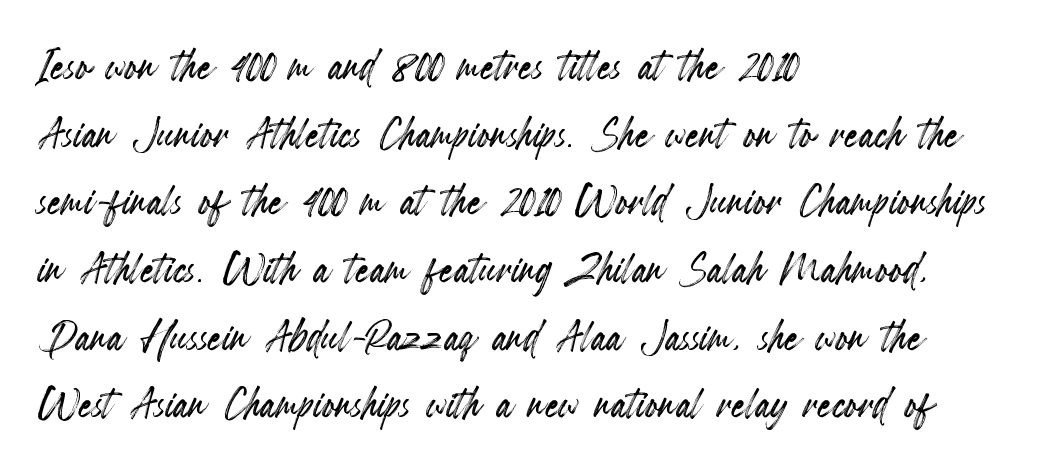
The image shows 55 px condensed type; set left-aligned, line spacing 1.23x, normal letter spacing, not underlined; a small x-height.
